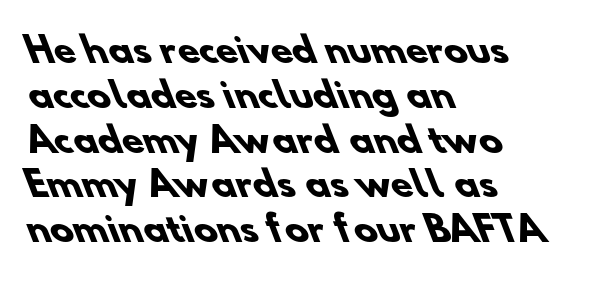
The image shows 35 px heavy sans-serif type; set left-aligned, normal line spacing (1.28x), normal letter spacing, not underlined; low stroke contrast and a small x-height.
